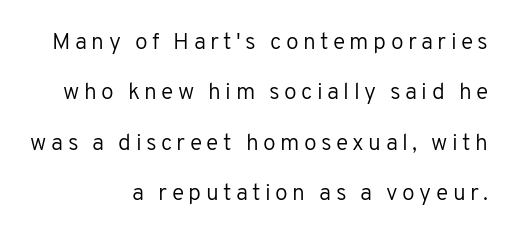
{"italic": "no", "bold": "no", "underline": "no", "align": "right", "line_spacing": "loose", "line_spacing_ratio": 2.19, "glyph_px": 23}
